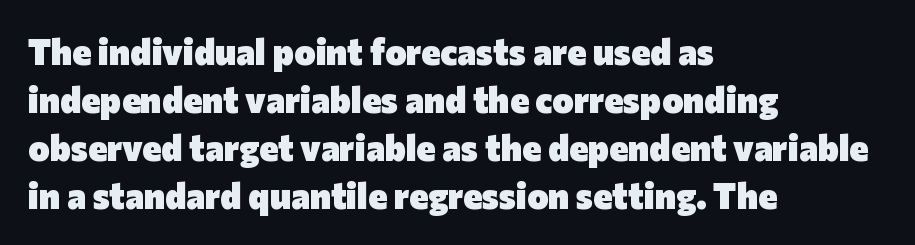
Is there any slant? The stems are plumb. These lines are rendered in a variable-pitch font. Teacher's note: observe the even left margin — that is flush-left alignment. A clean baseline with only descenders dipping below it.
